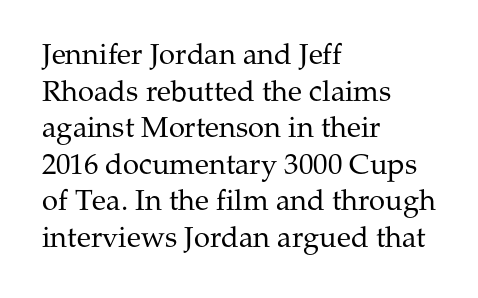
{"serif": "yes", "italic": "no", "bold": "no", "weight": "regular", "width": "normal", "stroke_contrast": "medium", "x_height": "medium", "monospaced": "no", "underline": "no", "align": "left", "line_spacing": "normal", "line_spacing_ratio": 1.26, "letter_spacing": "normal", "letter_spacing_em": 0.0, "glyph_px": 29}
